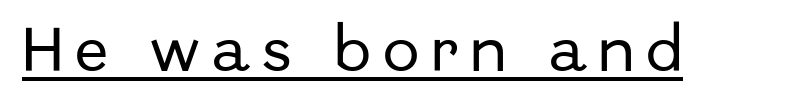
The image shows 49 px sans-serif type, upright; set unusually wide letter spacing (+0.24 em), underlined; low stroke contrast and a medium x-height.
